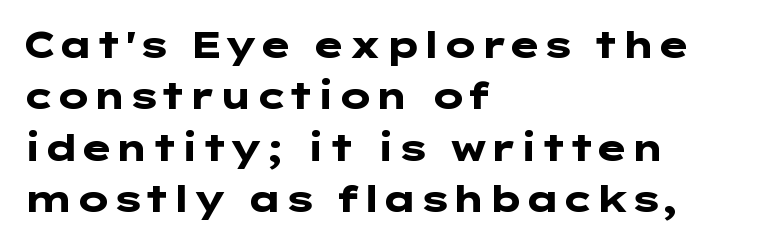
The image shows 36 px heavy, wide sans-serif type, upright; set left-aligned, normal line spacing (1.43x), normal letter spacing, not underlined; low stroke contrast and a medium x-height.
